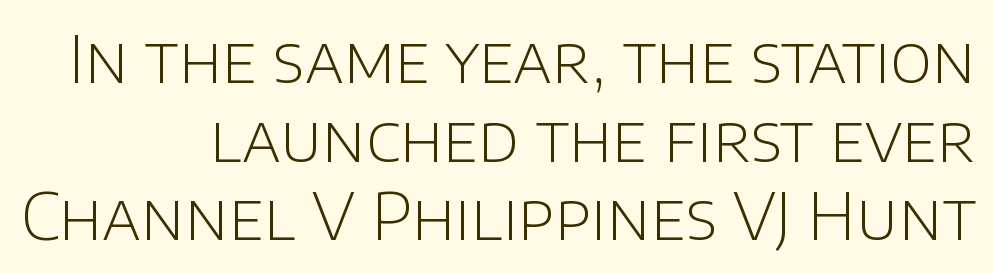
These lines are set flush right with a ragged left edge. Between one letter and the next there's only the usual sliver of space. Think of a printed novel: that variable character pitch is what you see here. Check where the strokes stop: nothing finishes them off — pure sans. Does the lettering tilt? It doesn't — this is upright.
